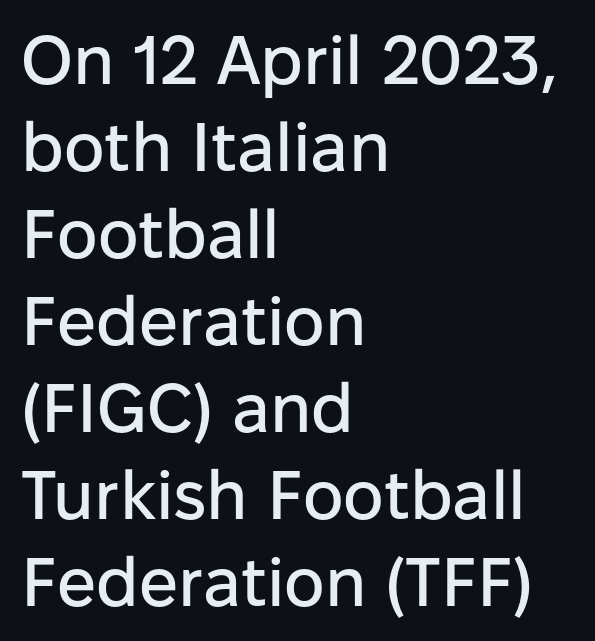
The tracking reads as untouched default to a designer's eye. This sample uses a sans-serif face. Regarding leading, the lines here are spaced in the standard way. Ordinary non-slanted type is in use.
